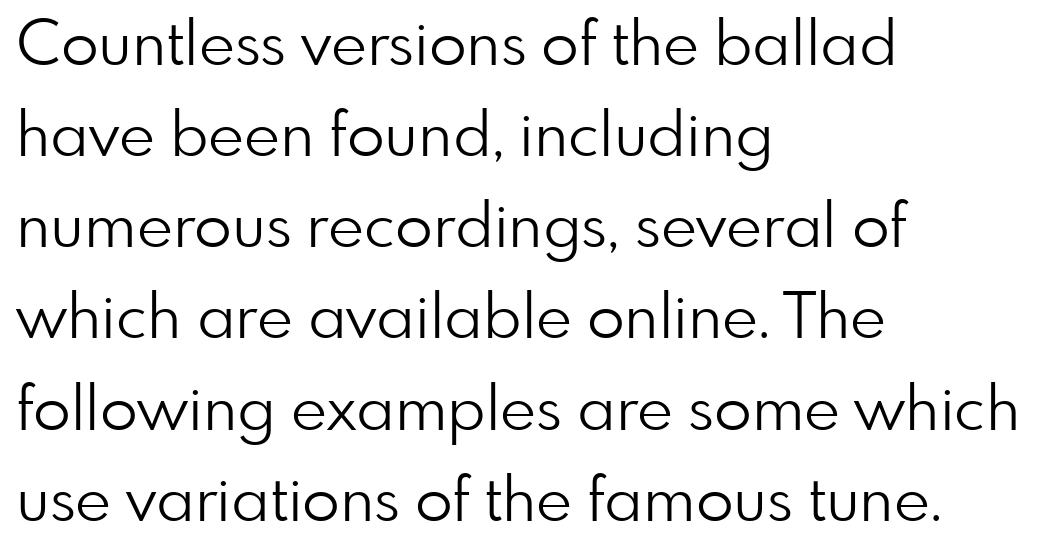
These lines keep a tight, regular rhythm from letter to letter. Regular leading. Lines of text with bare space underneath. A sans-serif font was chosen for this passage.
